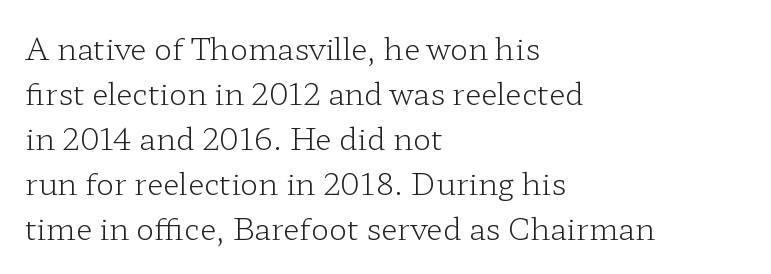
Descenders are the only things crossing below the line. Unlike italic type, these characters show no tilt at all. In terms of leading, this rendering sits right in the middle. Is the letter spacing exaggerated? No — it looks like the ordinary default. A quiet, ordinary-to-light weight characterises the typeface.
